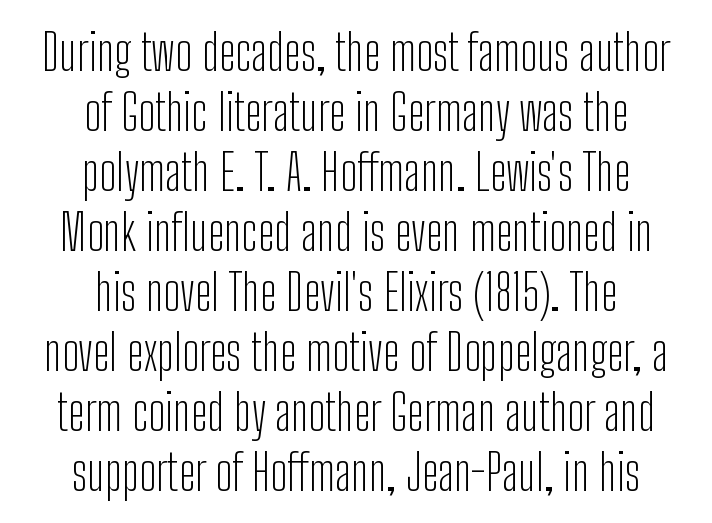
Q: Is the text bold? A: No.
Q: Is the text italic (slanted)? A: No, it is upright.
Q: Is the typeface a serif or a sans-serif typeface? A: Sans-serif.
Q: Is the text underlined? A: No.
Q: How is the paragraph aligned? A: Centered.
Q: Is the spacing between letters normal or unusually wide? A: Normal.
Q: Width (condensed, normal, or wide)? A: Condensed.
Q: Stroke contrast? A: Low.
Q: x-height? A: Medium.
Q: Monospaced? A: No.
